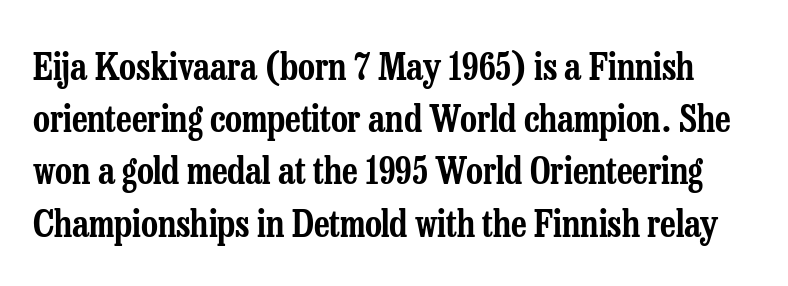
Characters remain perfectly vertical along every line. Proportional: the letters do not fall into vertical columns. You could call the tracking neutral — neither tight nor loose. Reading down the column, the eye jumps a familiar distance to each next line. Decoration check: the copy has no underline. The type family on display is of the serif kind.
